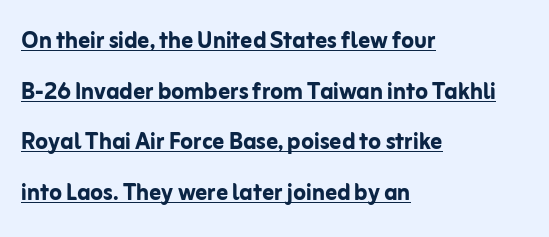
{"serif": "no", "italic": "no", "bold": "yes", "weight": "semibold", "width": "normal", "stroke_contrast": "low", "x_height": "medium", "monospaced": "no", "underline": "yes", "align": "left", "line_spacing_ratio": 1.75, "letter_spacing": "normal", "letter_spacing_em": 0.0, "glyph_px": 29}
